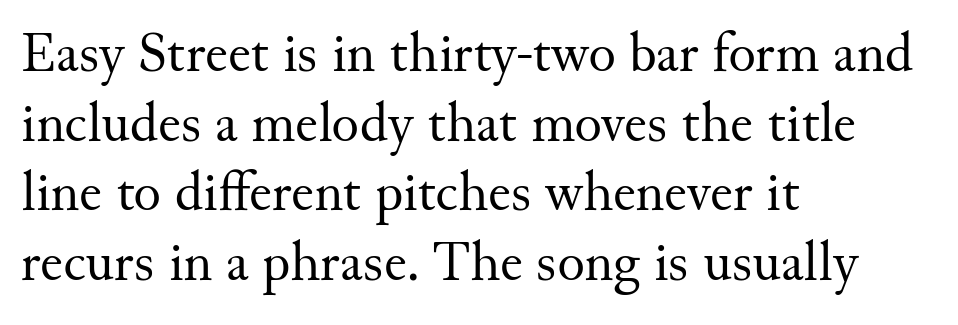
{"serif": "yes", "italic": "no", "bold": "no", "weight": "regular", "width": "normal", "stroke_contrast": "medium", "x_height": "small", "monospaced": "no", "underline": "no", "align": "left", "line_spacing_ratio": 1.22, "letter_spacing": "normal", "letter_spacing_em": 0.0, "glyph_px": 57}
